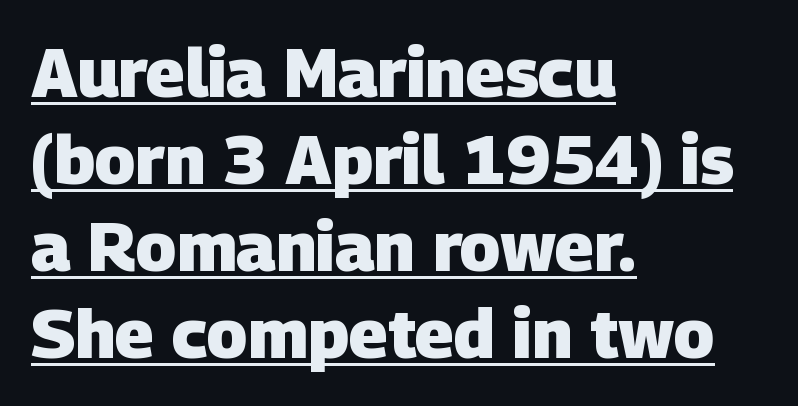
{"serif": "no", "bold": "yes", "weight": "heavy", "width": "normal", "stroke_contrast": "low", "x_height": "large", "monospaced": "no", "underline": "yes", "align": "left", "line_spacing": "normal", "line_spacing_ratio": 1.28, "letter_spacing": "normal", "letter_spacing_em": 0.0, "glyph_px": 68}
